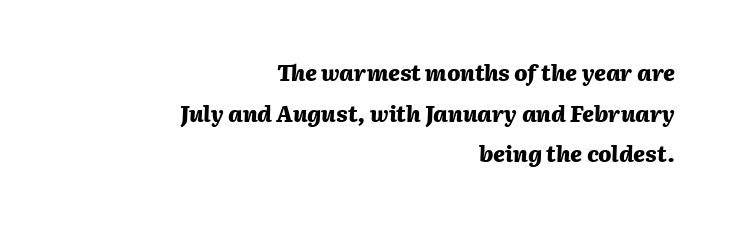
Unmarked baselines from the first word to the last. Which margin do the lines hug? The right one — the left edge is uneven. Look at the tracking — it's just the regular setting, nothing added. If you drew a line through each stem, it would be angled.
